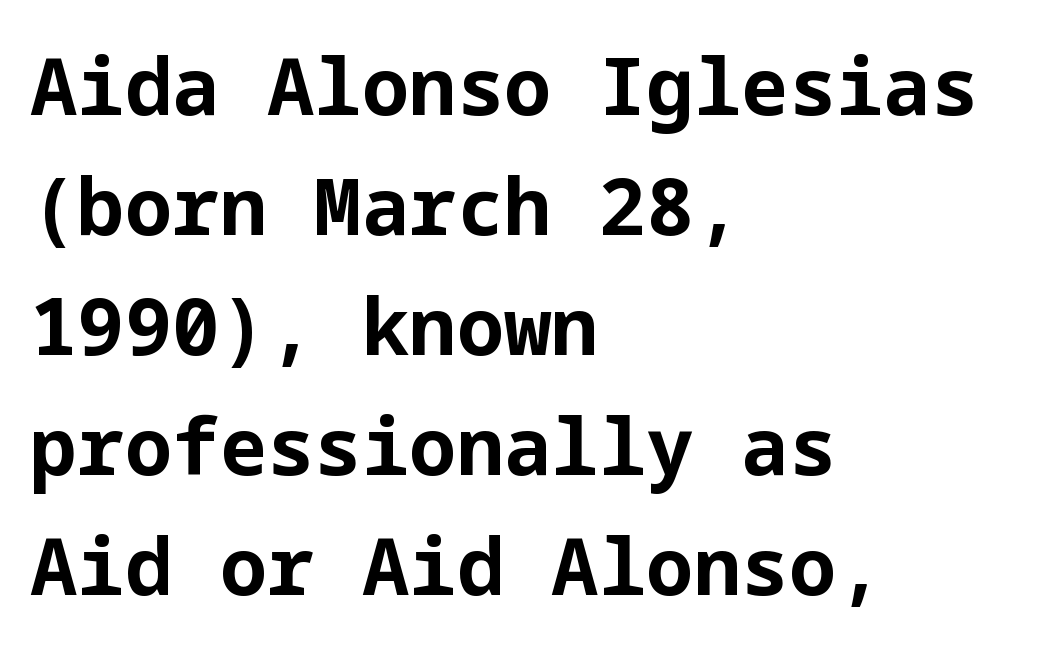
{"serif": "no", "italic": "no", "bold": "yes", "weight": "bold", "width": "normal", "stroke_contrast": "low", "x_height": "medium", "underline": "no", "align": "left", "line_spacing": "normal", "line_spacing_ratio": 1.52, "letter_spacing": "normal", "letter_spacing_em": 0.0, "glyph_px": 79}
